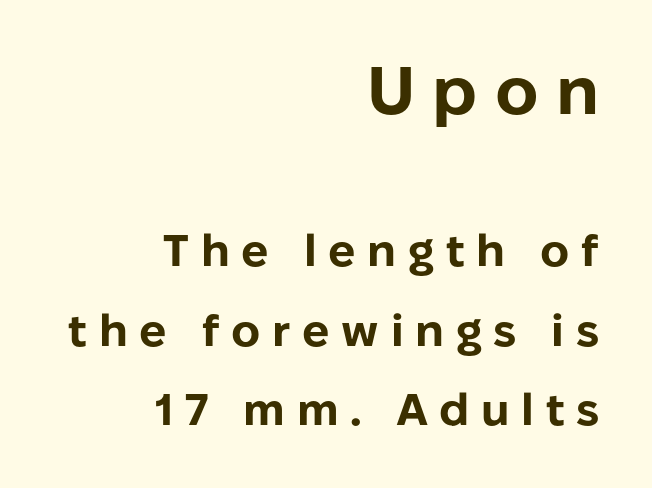
Heft: maximum for text — a bold. Nope, no serifs anywhere on these letters. Unlike italic type, these characters show no tilt at all. Descenders hang freely into open space.
